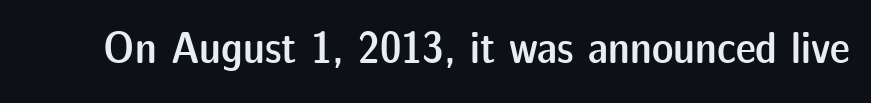
The image shows 45 px semibold sans-serif type, upright; set normal letter spacing, not underlined; low stroke contrast and a medium x-height.
